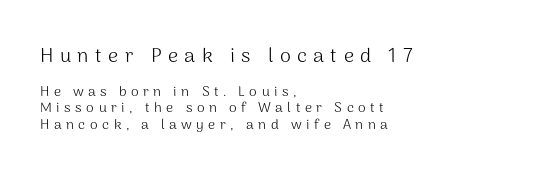
Q: Is the text bold? A: No.
Q: Is the text italic (slanted)? A: No, it is upright.
Q: Is the text underlined? A: No.
Q: How is the paragraph aligned? A: Left-aligned.
Q: Is the spacing between letters normal or unusually wide? A: Unusually wide.
Q: Which block of text is set in a larger size, the first (top) or the second (bottom)? A: The first (top) one.
